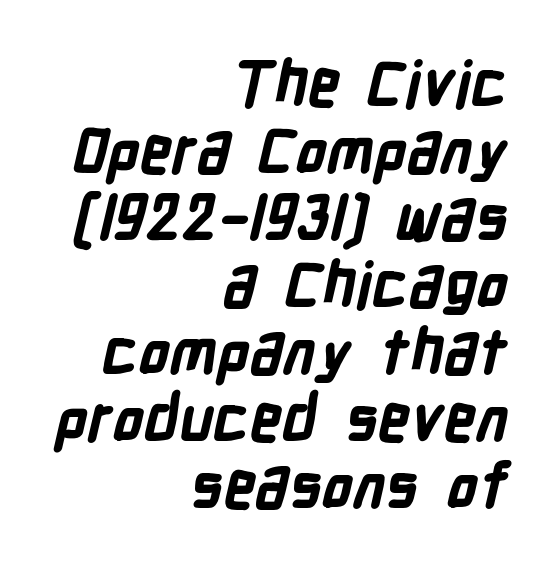
The image shows 62 px bold, condensed sans-serif type; set right-aligned, tight line spacing (1.08x), normal letter spacing, not underlined; low stroke contrast and a medium x-height.
